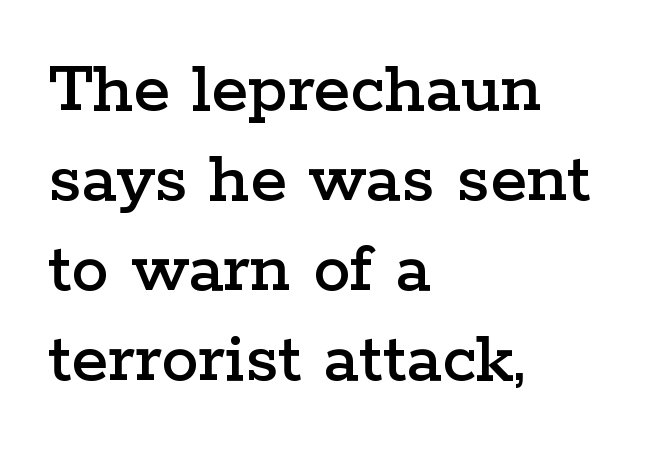
The image shows 75 px wide serif type, upright; set left-aligned, line spacing 1.2x, normal letter spacing, not underlined; low stroke contrast and a medium x-height.
